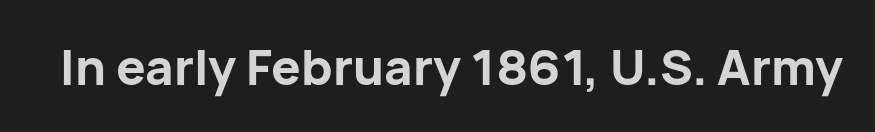
Q: Is the text bold? A: Yes.
Q: Is the text italic (slanted)? A: No, it is upright.
Q: Is the typeface a serif or a sans-serif typeface? A: Sans-serif.
Q: Is the text underlined? A: No.
Q: Is the spacing between letters normal or unusually wide? A: Normal.
Q: Width (condensed, normal, or wide)? A: Normal.
Q: Stroke contrast? A: Low.
Q: x-height? A: Medium.
Q: Monospaced? A: No.
